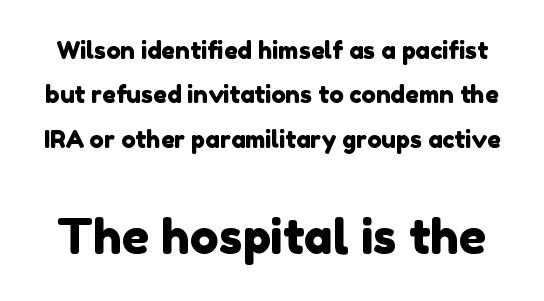
Q: Is the typeface a serif or a sans-serif typeface? A: Sans-serif.
Q: Is the text underlined? A: No.
Q: Is the spacing between letters normal or unusually wide? A: Normal.
Q: Which block of text is set in a larger size, the first (top) or the second (bottom)? A: The second (bottom) one.
Q: Width (condensed, normal, or wide)? A: Normal.
Q: Stroke contrast? A: Low.
Q: x-height? A: Medium.
Q: Monospaced? A: No.
